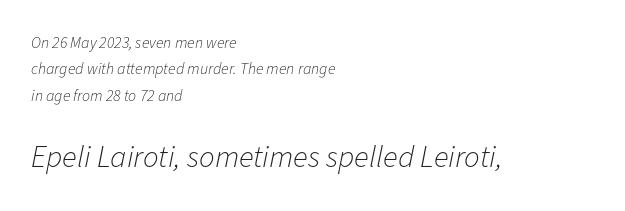
The rendering anchors every line to the left-hand side. These lines keep a tight, regular rhythm from letter to letter. Slanted lettering throughout. Plain, unruled lines of type. Think of a printed novel: that variable character pitch is what you see here. Top chunk: small. Bottom chunk: large.
